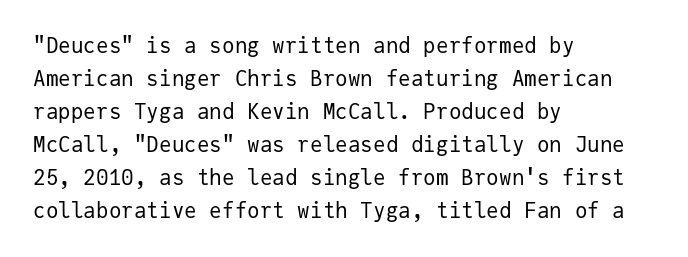
{"italic": "no", "bold": "no", "underline": "no", "align": "left", "line_spacing": "normal", "line_spacing_ratio": 1.57, "letter_spacing": "normal", "letter_spacing_em": 0.0, "glyph_px": 21}
